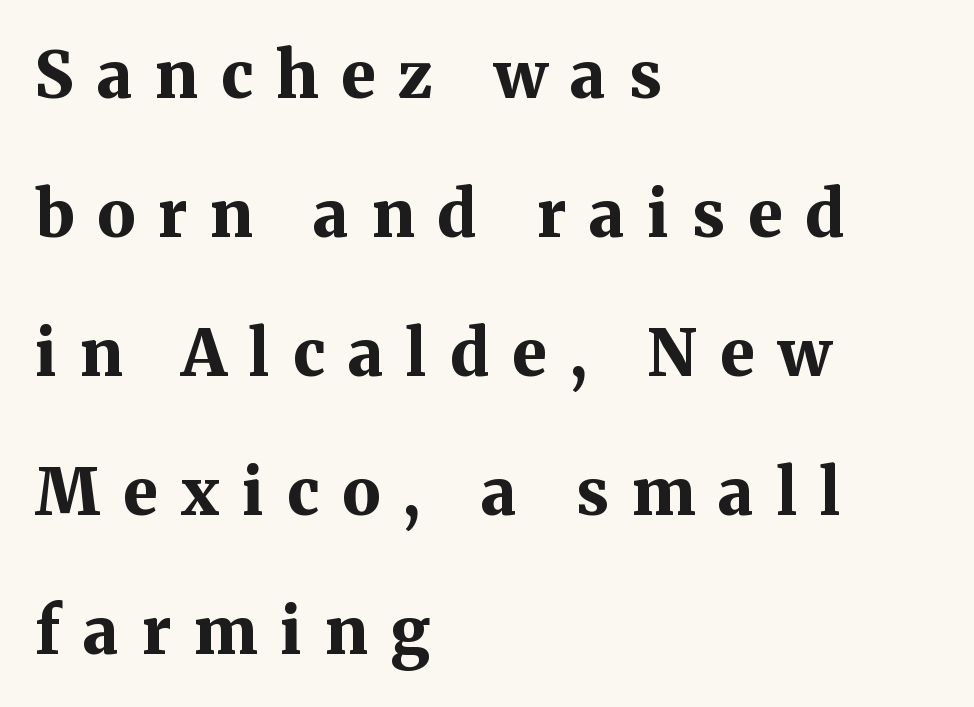
The image shows 64 px bold serif type, upright; set left-aligned, loose line spacing (2.17x), unusually wide letter spacing (+0.36 em), not underlined; medium stroke contrast and a medium x-height.
